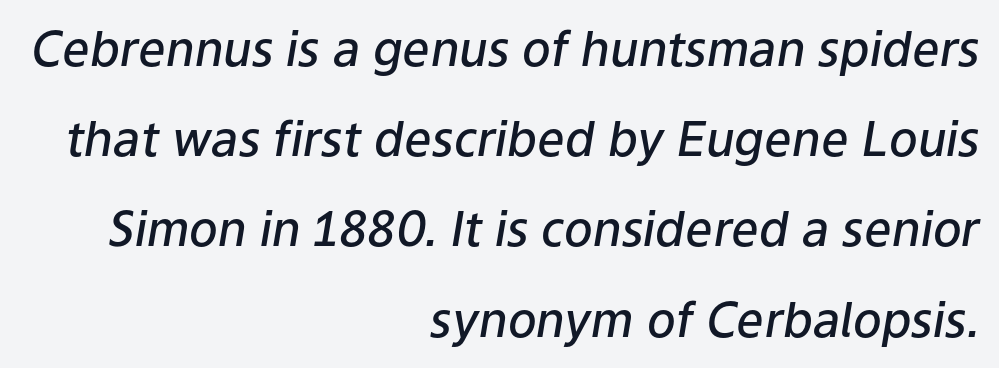
Q: Is the text bold? A: Semi-bold.
Q: Is the text italic (slanted)? A: Yes, it leans right by about 9 degrees.
Q: Is the text underlined? A: No.
Q: How is the paragraph aligned? A: Right-aligned.
Q: Is the spacing between letters normal or unusually wide? A: Normal.
Q: Width (condensed, normal, or wide)? A: Normal.
Q: Stroke contrast? A: Low.
Q: x-height? A: Medium.
Q: Monospaced? A: No.
